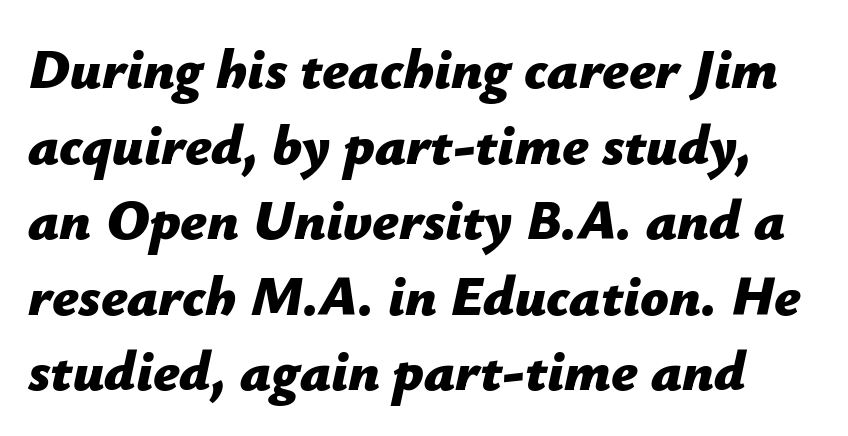
{"italic": "yes", "lean": "right", "slant_degrees": 12, "bold": "yes", "weight": "bold", "width": "normal", "stroke_contrast": "low", "x_height": "medium", "monospaced": "no", "underline": "no", "line_spacing": "normal", "line_spacing_ratio": 1.35, "letter_spacing": "normal", "letter_spacing_em": 0.0, "glyph_px": 56}
